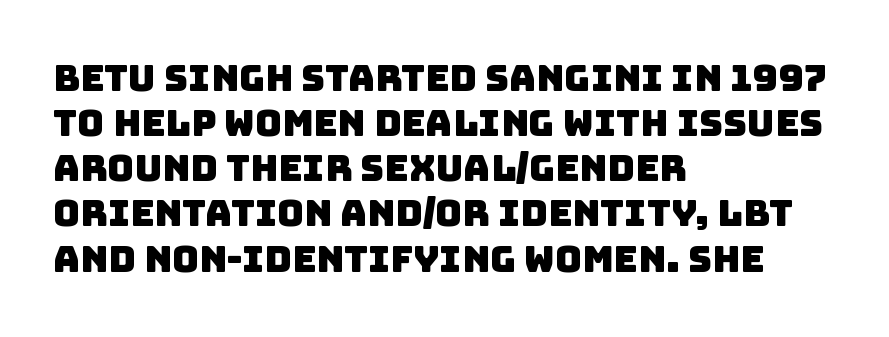
The image shows 37 px sans-serif type; set left-aligned, line spacing 1.22x, normal letter spacing, not underlined; low stroke contrast and a large x-height.
